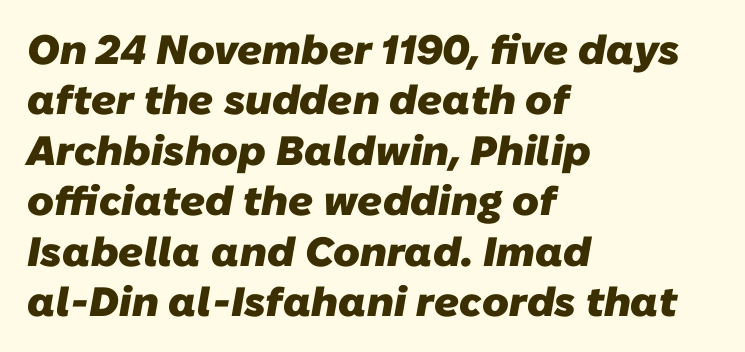
{"serif": "no", "bold": "yes", "weight": "heavy", "width": "normal", "stroke_contrast": "low", "x_height": "medium", "monospaced": "no", "underline": "no", "align": "left", "line_spacing_ratio": 1.23, "letter_spacing": "normal", "letter_spacing_em": 0.0, "glyph_px": 41}
